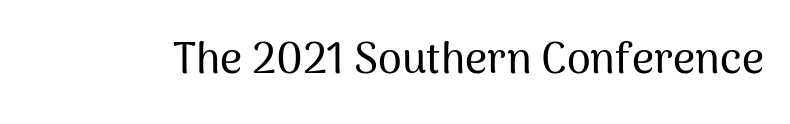
Check where the strokes stop: nothing finishes them off — pure sans. Each letter keeps its own natural width here, so spacing adapts to shape. Glance below the letters and you will spot only blank space. Posture: upright roman. The type is set solid horizontally, with unmodified tracking.
